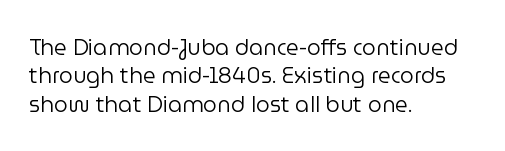
Q: Is the text bold? A: No.
Q: Is the text italic (slanted)? A: No, it is upright.
Q: Is the text underlined? A: No.
Q: How is the paragraph aligned? A: Left-aligned.
Q: Is the spacing between letters normal or unusually wide? A: Normal.
Q: Is the spacing between lines tight, normal or loose? A: Normal.
